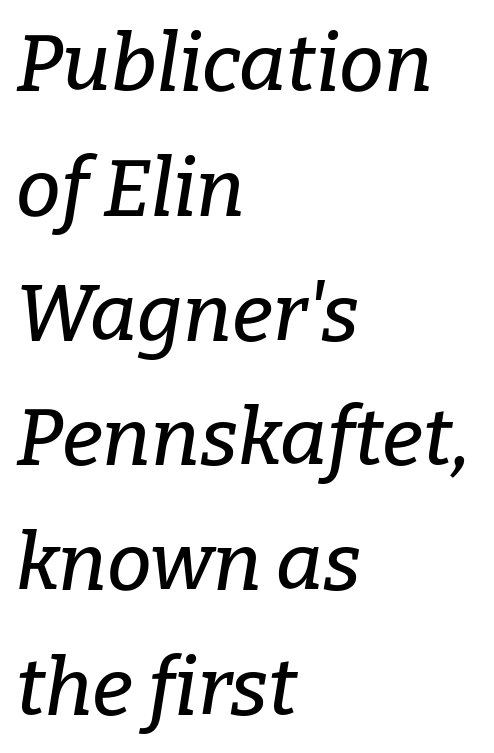
{"serif": "yes", "italic": "yes", "lean": "right", "slant_degrees": 9, "width": "normal", "stroke_contrast": "low", "x_height": "medium", "monospaced": "no", "underline": "no", "align": "left", "line_spacing": "normal", "line_spacing_ratio": 1.56, "letter_spacing": "normal", "letter_spacing_em": 0.0, "glyph_px": 80}
